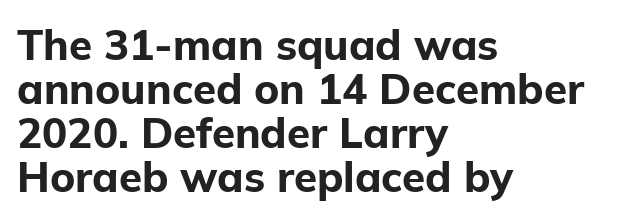
Designer's note — italics off, roman on. Observe the ordinary spacing: letters are neighbours, not strangers. In CSS terms this would be text-align: left. Letterform terminals end flat and unadorned throughout the passage.
